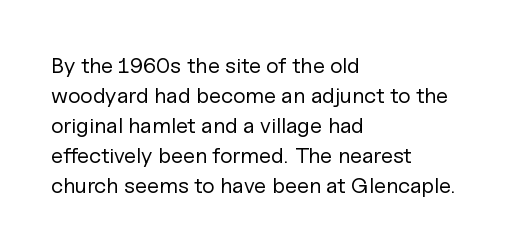
The image shows 22 px text type, upright; set left-aligned, normal line spacing (1.36x), normal letter spacing, not underlined.
